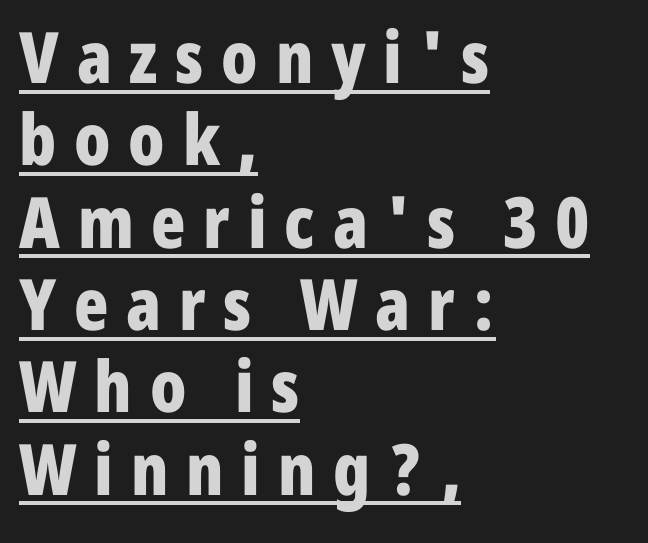
Q: Is the text bold? A: Yes.
Q: Is the text italic (slanted)? A: No, it is upright.
Q: Is the typeface a serif or a sans-serif typeface? A: Sans-serif.
Q: Is the text underlined? A: Yes.
Q: How is the paragraph aligned? A: Left-aligned.
Q: Is the spacing between letters normal or unusually wide? A: Unusually wide.
Q: Width (condensed, normal, or wide)? A: Condensed.
Q: Stroke contrast? A: Low.
Q: x-height? A: Medium.
Q: Monospaced? A: No.
